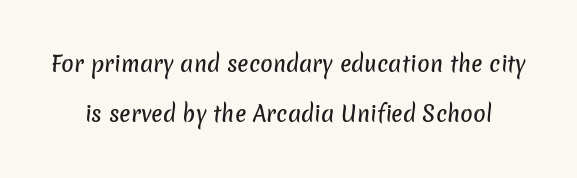
The image shows 21 px text type; set loose line spacing (2.38x), normal letter spacing, not underlined.
